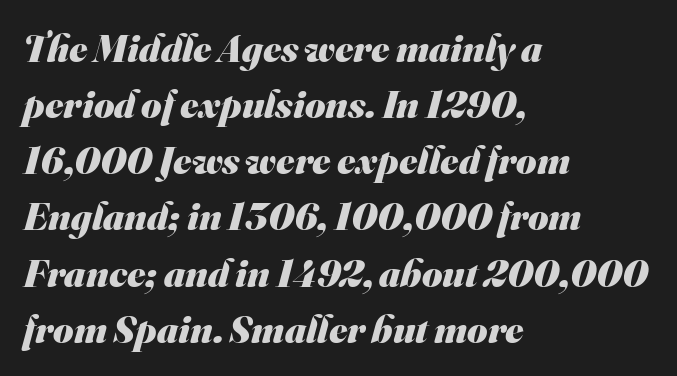
{"serif": "no", "bold": "yes", "weight": "heavy", "width": "normal", "stroke_contrast": "medium", "x_height": "small", "monospaced": "no", "underline": "no", "align": "left", "line_spacing": "normal", "line_spacing_ratio": 1.44, "letter_spacing": "normal", "letter_spacing_em": 0.0, "glyph_px": 39}
